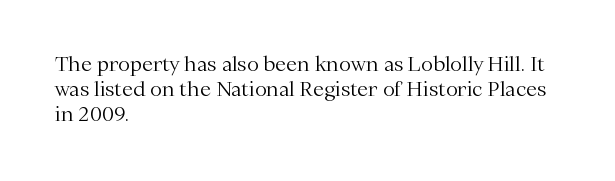
The image shows 20 px text type, upright; set left-aligned, normal line spacing (1.25x), normal letter spacing, not underlined.
